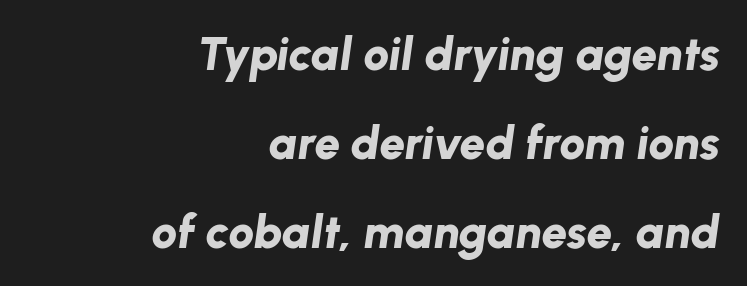
The image shows 46 px bold type, italic (leaning right); set right-aligned, loose line spacing (1.93x), normal letter spacing, not underlined; low stroke contrast and a medium x-height.
